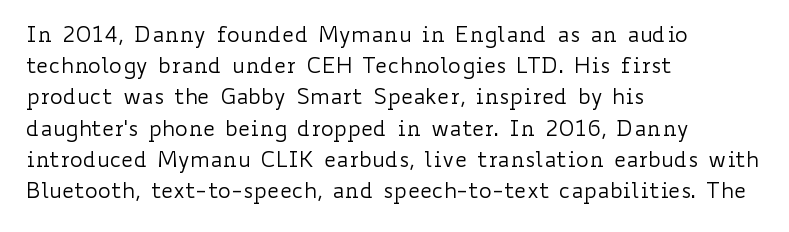
The image shows 22 px text type, upright; set left-aligned, normal line spacing (1.42x), normal letter spacing, not underlined.
